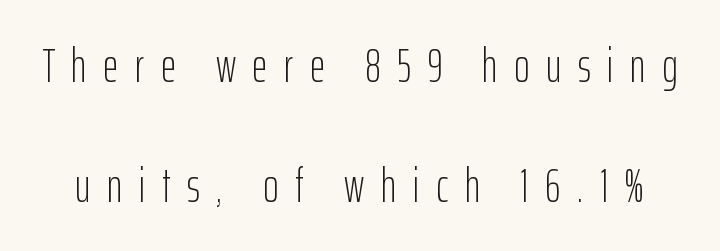
Interline gaps are noticeably wide in this sample. Ink coverage per letter is moderate at most. The rendering uses natural spacing where letterforms have individual widths. Someone cranked the tracking dial way up on this one. Serif or sans? Sans — the stroke terminals are bare.
